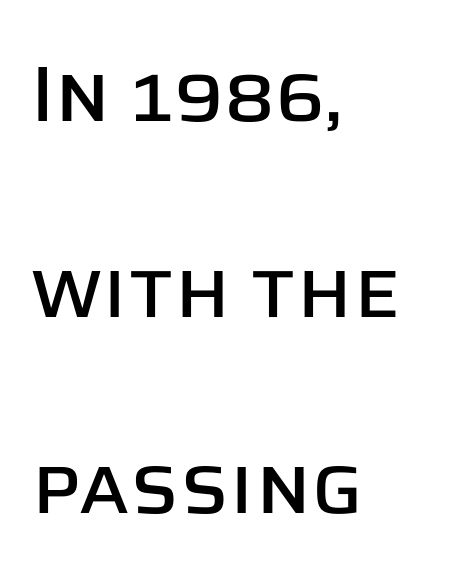
{"serif": "no", "italic": "no", "width": "normal", "stroke_contrast": "low", "x_height": "large", "monospaced": "no", "underline": "no", "align": "left", "line_spacing": "loose", "line_spacing_ratio": 2.48, "letter_spacing": "normal", "letter_spacing_em": 0.0, "glyph_px": 79}
